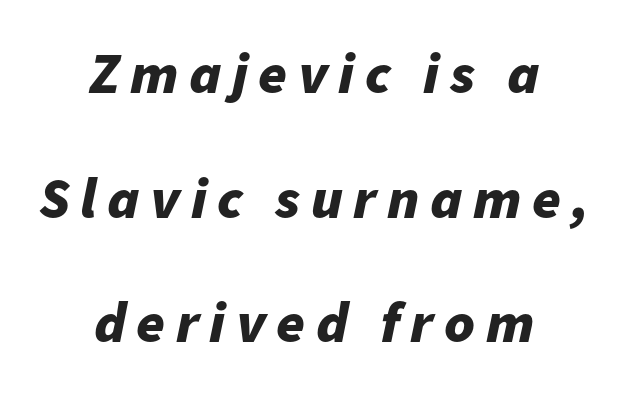
The image shows 58 px bold type, italic (leaning right); set centered, loose line spacing (2.15x), not underlined; low stroke contrast and a medium x-height.
